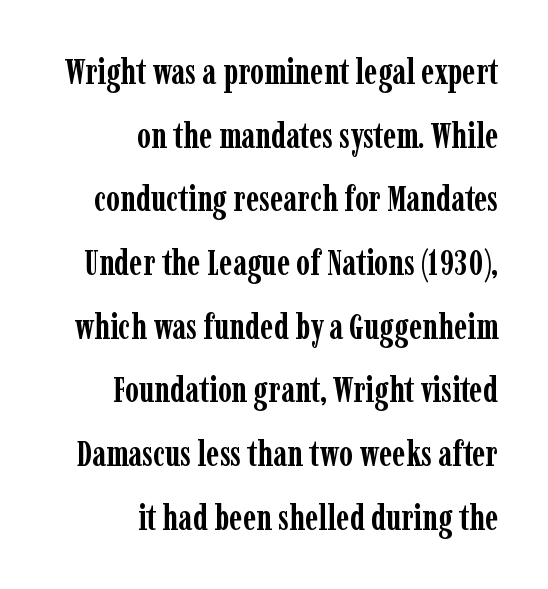
{"serif": "yes", "italic": "no", "bold": "yes", "weight": "semibold", "width": "condensed", "stroke_contrast": "low", "x_height": "medium", "monospaced": "no", "underline": "no", "align": "right", "line_spacing_ratio": 1.82, "letter_spacing": "normal", "letter_spacing_em": 0.0, "glyph_px": 35}
